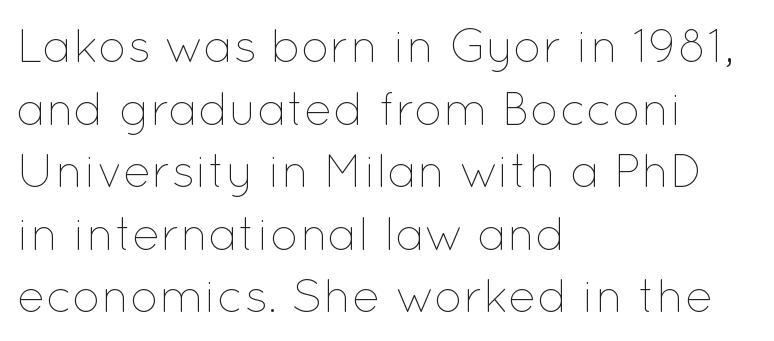
Teacher's note: observe the even left margin — that is flush-left alignment. Between one letter and the next there's only the usual sliver of space. The font sits on the lighter half of the weight spectrum, regular included. Here the designer chose a conventional face with non-uniform glyph widths. Vertically, the passage feels balanced, rows spaced as you'd expect. Clear beneath every line of the passage.
